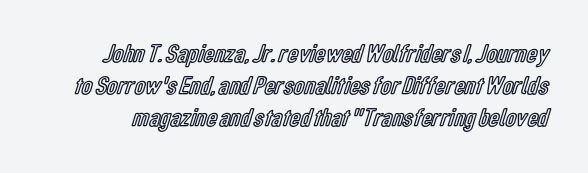
Q: Is the text italic (slanted)? A: Yes.
Q: Is the text underlined? A: No.
Q: Is the spacing between letters normal or unusually wide? A: Normal.
